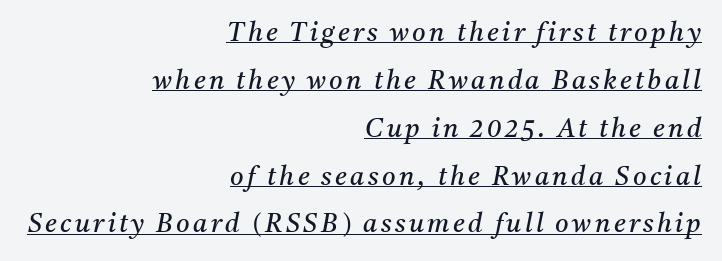
The setting favours the right margin, as signatures and pull-quotes sometimes do. This sample carries an underscore along the baseline area. These glyphs show unthickened strokes, regular width or finer. You can tell it's italic because the verticals aren't actually vertical.
